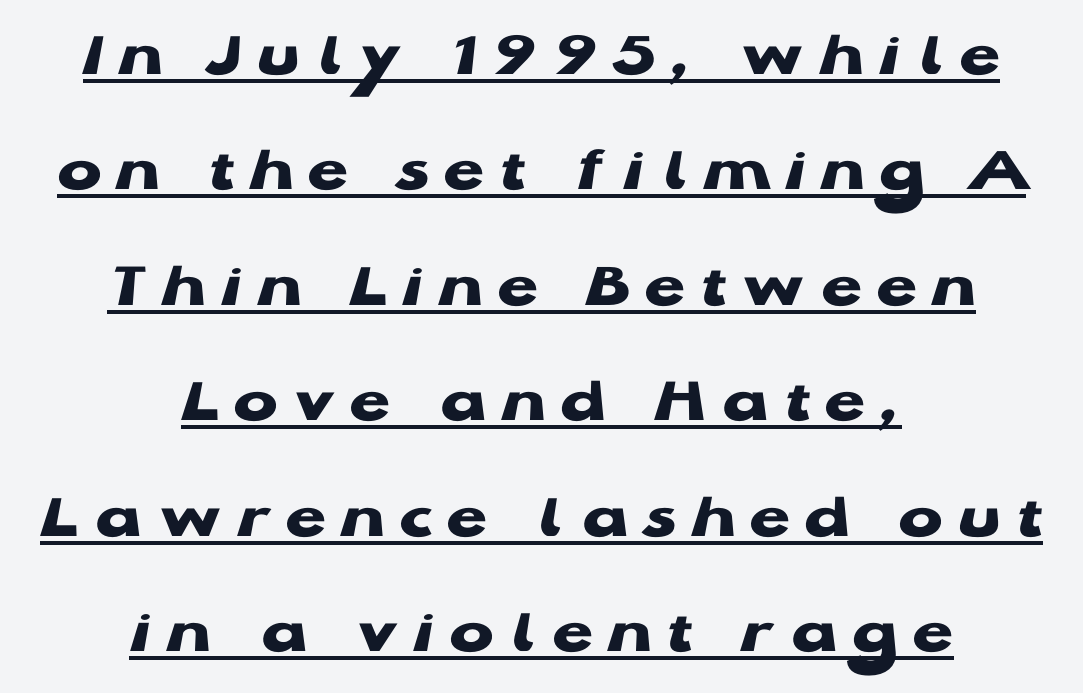
{"serif": "no", "italic": "no", "bold": "yes", "weight": "heavy", "width": "wide", "stroke_contrast": "low", "x_height": "medium", "monospaced": "no", "underline": "yes", "align": "center", "line_spacing_ratio": 1.75, "letter_spacing": "wide", "letter_spacing_em": 0.23, "glyph_px": 66}
